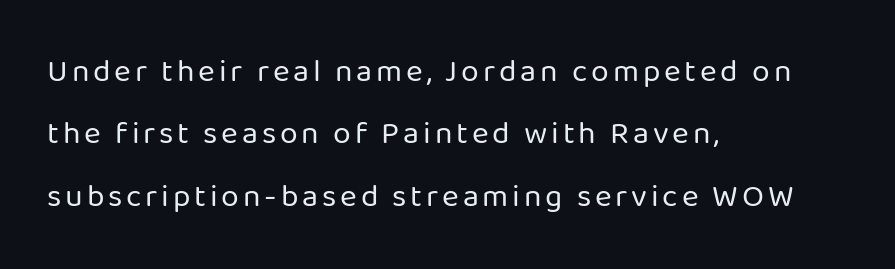
{"serif": "no", "italic": "no", "bold": "no", "weight": "regular", "width": "normal", "stroke_contrast": "low", "x_height": "medium", "monospaced": "no", "underline": "no", "align": "left", "line_spacing": "loose", "line_spacing_ratio": 1.95, "glyph_px": 32}
